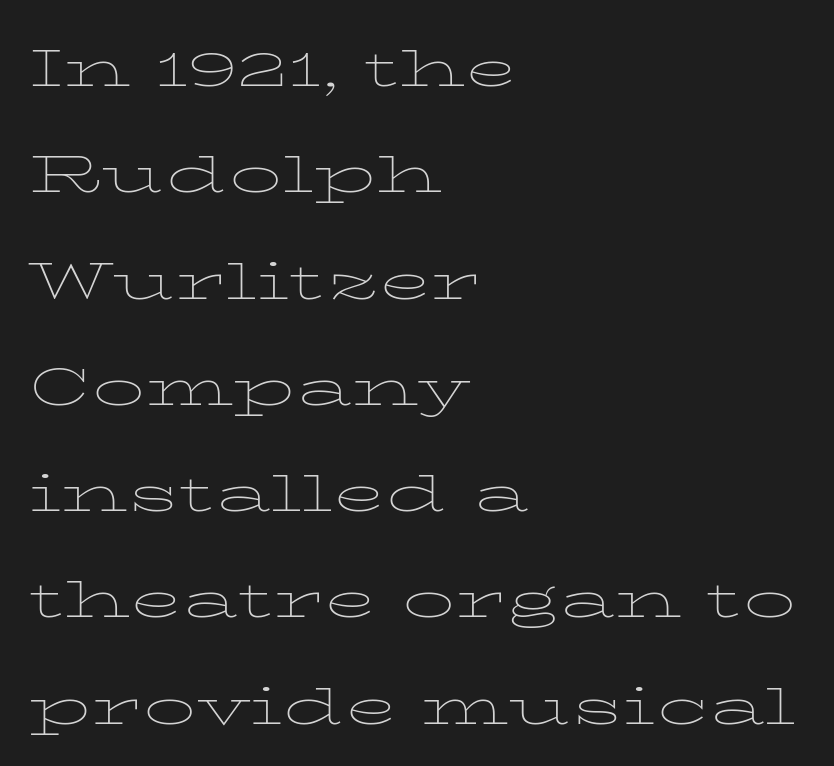
The image shows 69 px thin, wide type, upright; set left-aligned, normal line spacing (1.54x), normal letter spacing, not underlined; low stroke contrast and a medium x-height.
